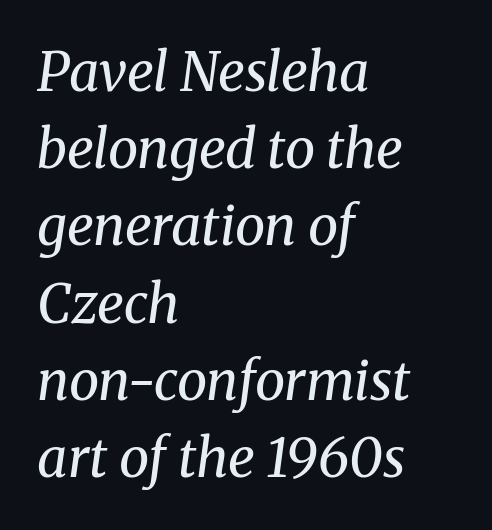
The letters look calm and open, with moderate or lighter stems. These lines were composed using italics. The line-height multiplier appears to be the usual default. Anything drawn beneath the words? Only blank space.
